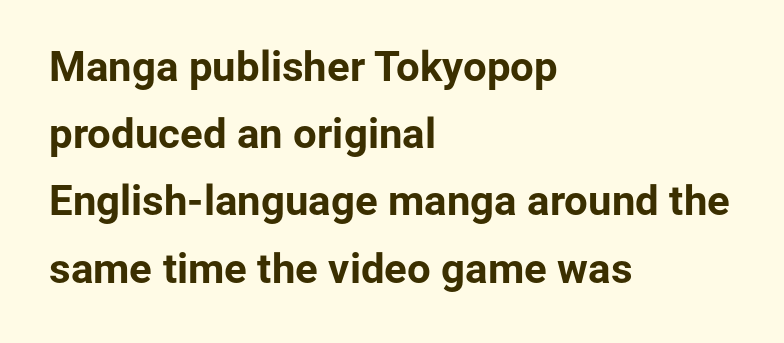
Q: Is the text bold? A: Yes.
Q: Is the text italic (slanted)? A: No, it is upright.
Q: Is the typeface a serif or a sans-serif typeface? A: Sans-serif.
Q: Is the text underlined? A: No.
Q: How is the paragraph aligned? A: Left-aligned.
Q: Is the spacing between letters normal or unusually wide? A: Normal.
Q: Is the spacing between lines tight, normal or loose? A: Normal.
Q: Width (condensed, normal, or wide)? A: Normal.
Q: Stroke contrast? A: Low.
Q: x-height? A: Medium.
Q: Monospaced? A: No.
